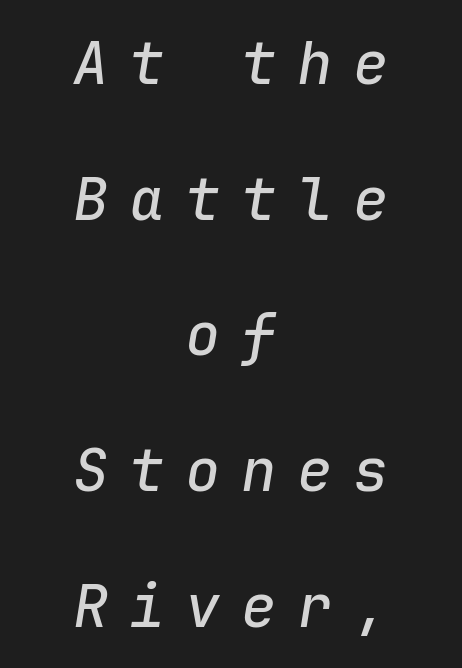
Q: Is the text italic (slanted)? A: Yes, it leans right by about 9 degrees.
Q: Is the text underlined? A: No.
Q: How is the paragraph aligned? A: Centered.
Q: Is the spacing between letters normal or unusually wide? A: Unusually wide.
Q: Is the spacing between lines tight, normal or loose? A: Loose.
Q: Width (condensed, normal, or wide)? A: Normal.
Q: Stroke contrast? A: Low.
Q: x-height? A: Medium.
Q: Monospaced? A: Yes.
